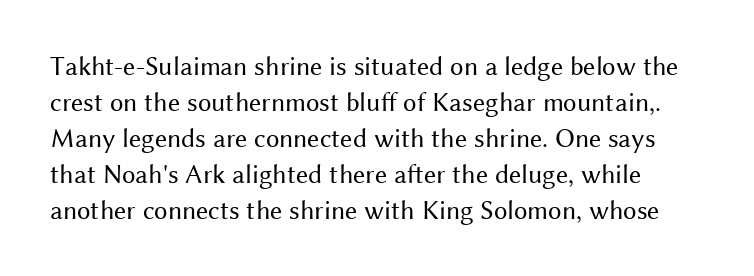
Q: Is the text bold? A: No.
Q: Is the text italic (slanted)? A: No, it is upright.
Q: Is the text underlined? A: No.
Q: Is the spacing between letters normal or unusually wide? A: Normal.
Q: Is the spacing between lines tight, normal or loose? A: Normal.
